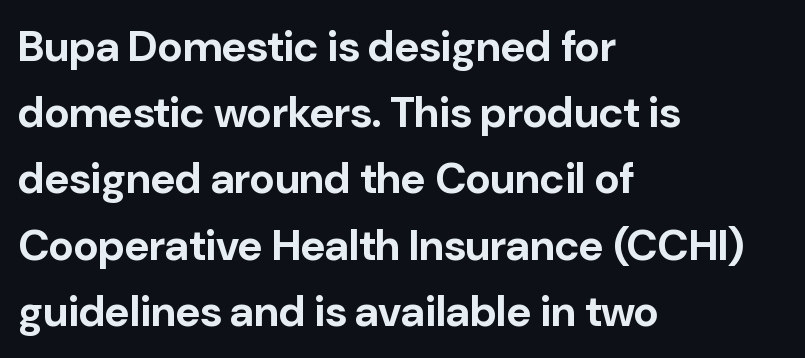
The image shows 43 px bold sans-serif type, upright; set left-aligned, normal line spacing (1.54x), normal letter spacing, not underlined; low stroke contrast and a medium x-height.
